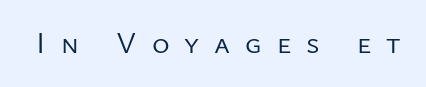
In terms of letterform style, serifs are entirely absent. The lettering stays uniformly vertical, giving the passage a roman look. Clear beneath every line of the passage. Between one letter and the next there's a generous, obvious gap. Spacing verdict: proportional, widths tailored to each character.
